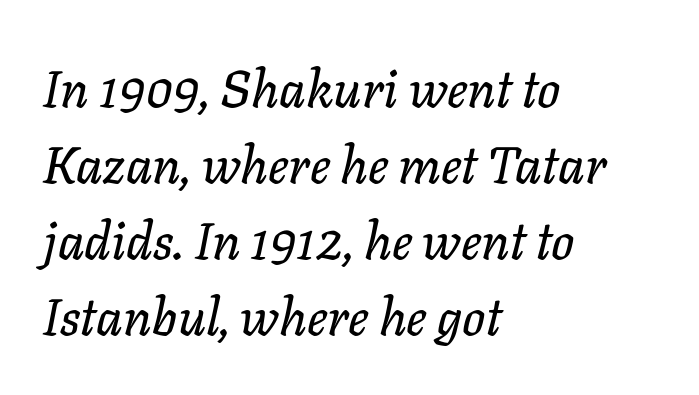
The image shows 51 px text type, italic (leaning right); set left-aligned, normal line spacing (1.49x), normal letter spacing, not underlined; low stroke contrast and a medium x-height.
